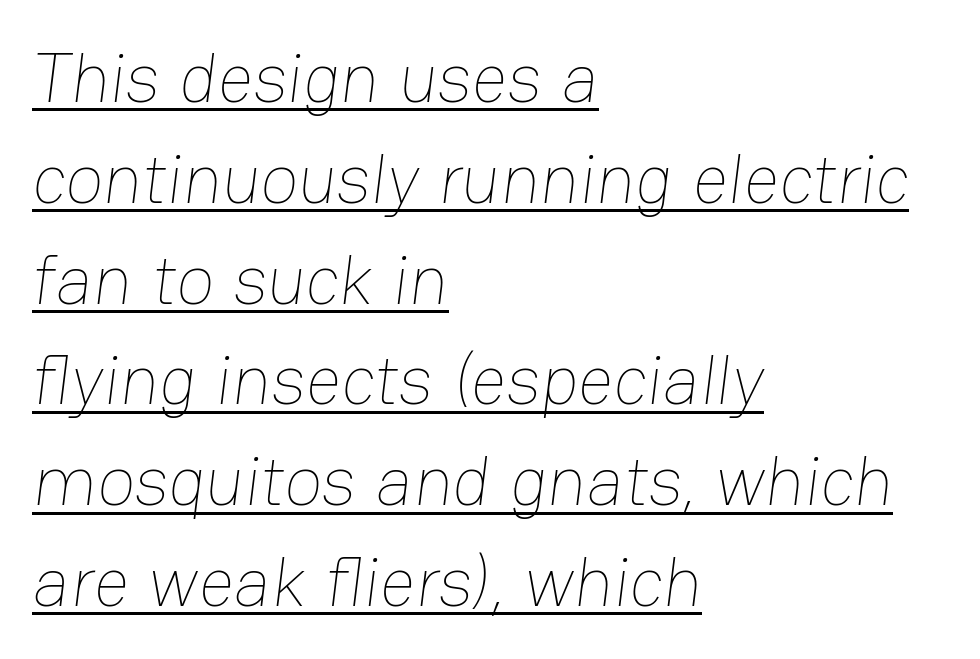
Q: Is the text bold? A: No.
Q: Is the text underlined? A: Yes.
Q: How is the paragraph aligned? A: Left-aligned.
Q: Is the spacing between letters normal or unusually wide? A: Normal.
Q: Is the spacing between lines tight, normal or loose? A: Normal.
Q: Width (condensed, normal, or wide)? A: Normal.
Q: Stroke contrast? A: Low.
Q: x-height? A: Medium.
Q: Monospaced? A: No.
